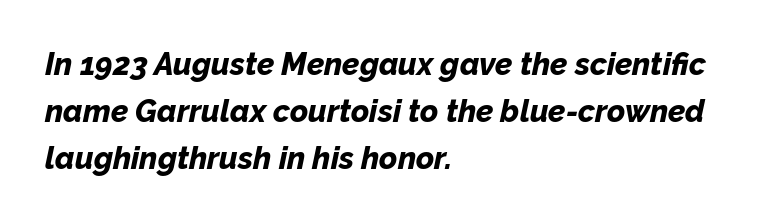
Every row of glyphs begins at an identical x-position on the left. The face used here is proportionally spaced, like ordinary book or web type. The specimen omits any rule beneath the text block's lines. Set as a true bold cut, around the 700 mark. Notice how descenders clear the ascenders below comfortably — that's standard leading.
